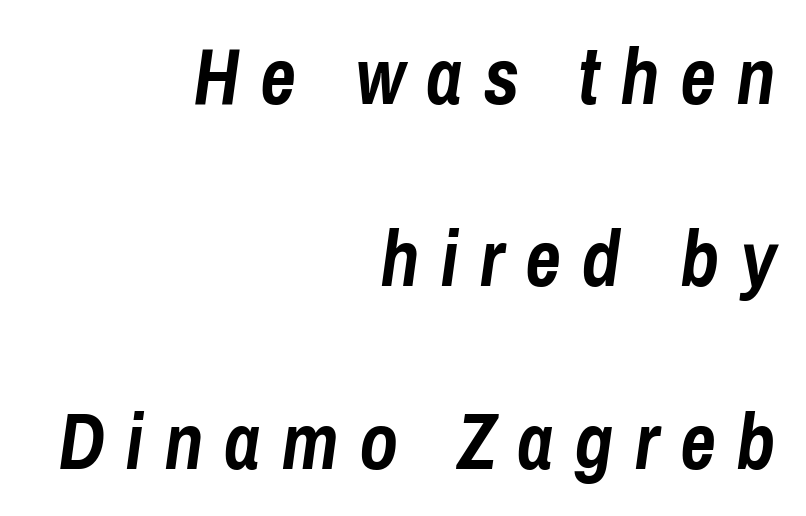
The strip under each line holds only bare page. Notice how thick the strokes are: this is what a full bold looks like. When letters slant like this, we call the style italic. Varying glyph widths throughout — classic text-font behaviour.
